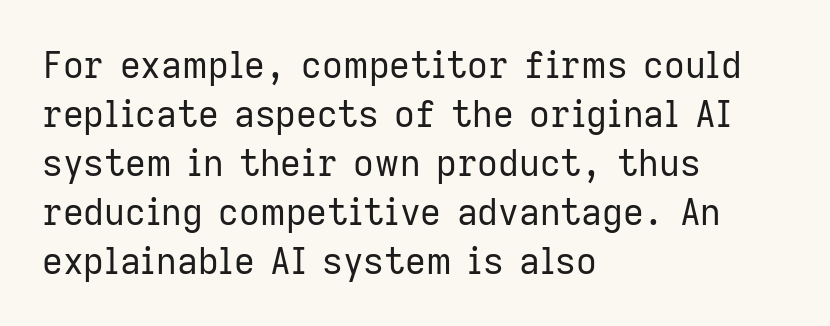
Q: Is the text bold? A: No.
Q: Is the text italic (slanted)? A: No, it is upright.
Q: Is the typeface a serif or a sans-serif typeface? A: Sans-serif.
Q: Is the text underlined? A: No.
Q: How is the paragraph aligned? A: Left-aligned.
Q: Is the spacing between letters normal or unusually wide? A: Normal.
Q: Is the spacing between lines tight, normal or loose? A: Normal.
Q: Width (condensed, normal, or wide)? A: Normal.
Q: Stroke contrast? A: Low.
Q: x-height? A: Medium.
Q: Monospaced? A: No.
